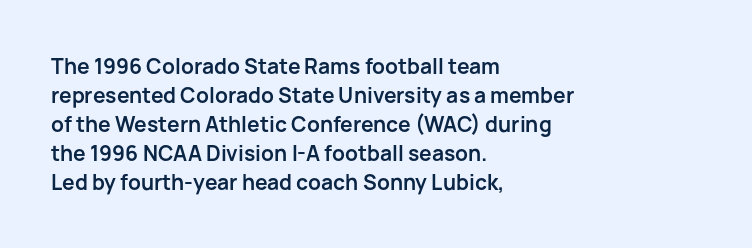
The lines are quadded left. These lines keep a tight, regular rhythm from letter to letter. The gap between lines stays unmarked. It's the straight-up-and-down kind of type. The rendering uses a moderate line-height, typical for paragraphs. Pretty heavy lettering here — definitely bold.
